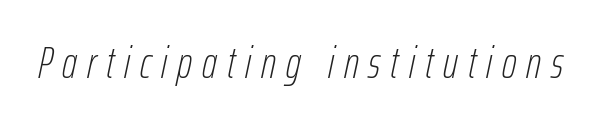
Each letter keeps its own natural width here, so spacing adapts to shape. The space directly below the letters is spotless. A typesetter would mark this as italic. Characters follow at a spacing far wider than the type designer built in.
